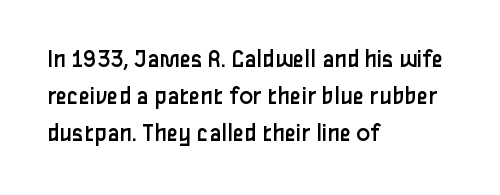
Q: Is the text bold? A: No.
Q: Is the text italic (slanted)? A: No, it is upright.
Q: Is the text underlined? A: No.
Q: How is the paragraph aligned? A: Left-aligned.
Q: Is the spacing between letters normal or unusually wide? A: Normal.
Q: Is the spacing between lines tight, normal or loose? A: Normal.
